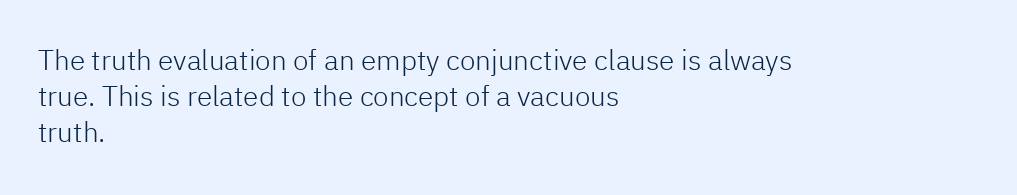
The image shows 28 px light sans-serif type, upright; set left-aligned, normal line spacing (1.28x), normal letter spacing, not underlined; low stroke contrast and a medium x-height.
